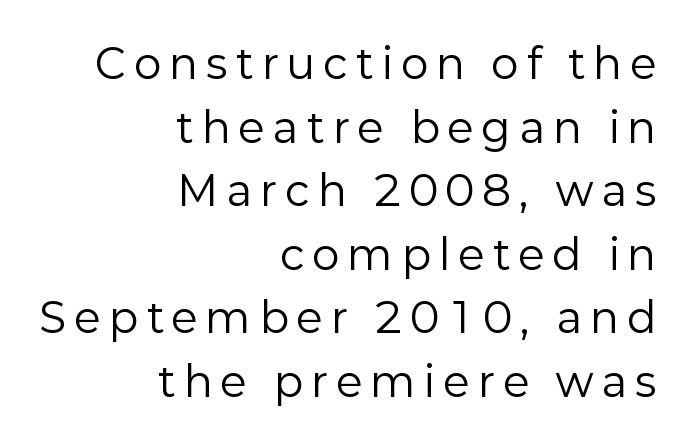
This sample has the flowing, uneven cadence of proportional lettering. In terms of letterspacing, this is a distinctly airy, spread setting. The zone under the glyphs is completely vacant. The glyphs in this specimen are sans serif. Stems here are at most as thick as an everyday book face. Each new line begins a customary step beneath the previous one.
